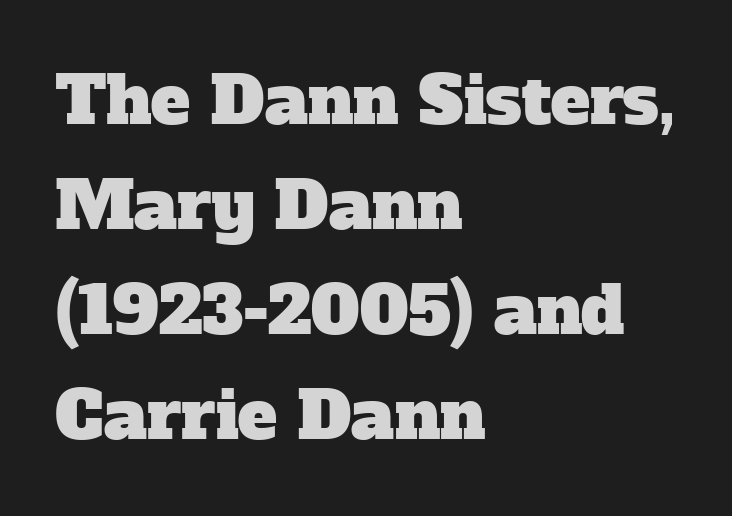
The image shows 66 px serif type; set left-aligned, normal line spacing (1.59x), normal letter spacing, not underlined; low stroke contrast and a medium x-height.
